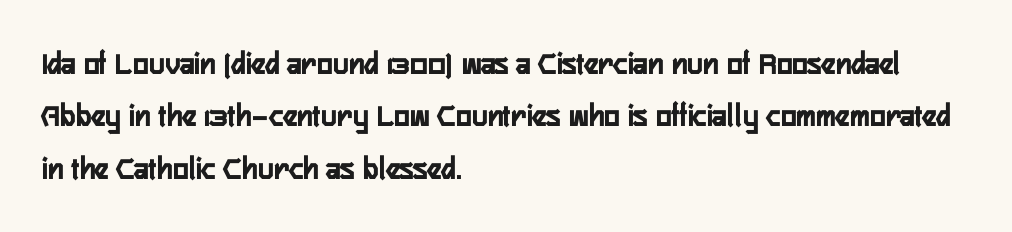
Anything drawn beneath the words? Only blank space. Classification — sans serif. Looks like regular typesetting: each glyph gets only the width it needs. If you drew a line through each stem, it would be perfectly vertical.
